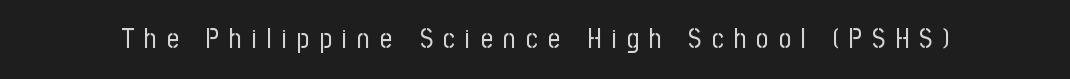
The image shows 27 px text type, upright; set unusually wide letter spacing (+0.38 em), not underlined.
